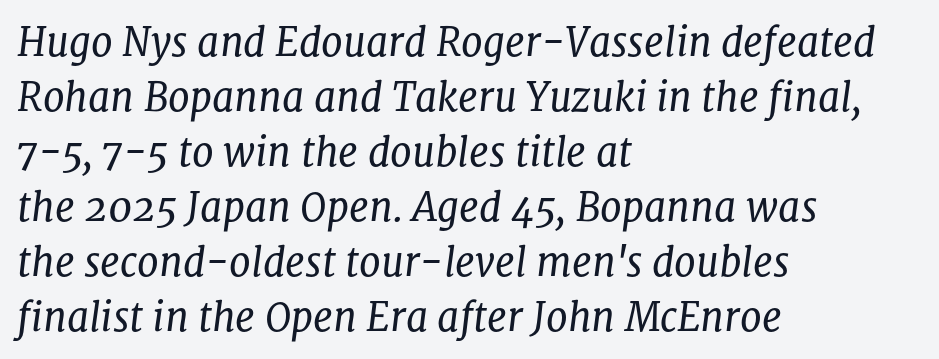
Q: Is the text bold? A: No.
Q: Is the text italic (slanted)? A: Yes, it leans right by about 8 degrees.
Q: Is the typeface a serif or a sans-serif typeface? A: Serif.
Q: Is the text underlined? A: No.
Q: How is the paragraph aligned? A: Left-aligned.
Q: Is the spacing between letters normal or unusually wide? A: Normal.
Q: Is the spacing between lines tight, normal or loose? A: Normal.
Q: Width (condensed, normal, or wide)? A: Normal.
Q: Stroke contrast? A: Low.
Q: x-height? A: Medium.
Q: Monospaced? A: No.
